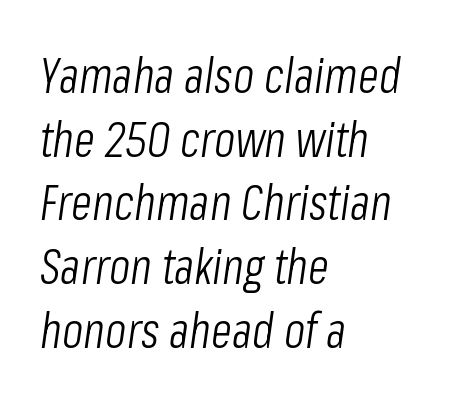
Q: Is the text bold? A: No.
Q: Is the text italic (slanted)? A: Yes, it leans right by about 8 degrees.
Q: Is the text underlined? A: No.
Q: How is the paragraph aligned? A: Left-aligned.
Q: Is the spacing between letters normal or unusually wide? A: Normal.
Q: Is the spacing between lines tight, normal or loose? A: Normal.
Q: Width (condensed, normal, or wide)? A: Condensed.
Q: Stroke contrast? A: Low.
Q: x-height? A: Medium.
Q: Monospaced? A: No.
